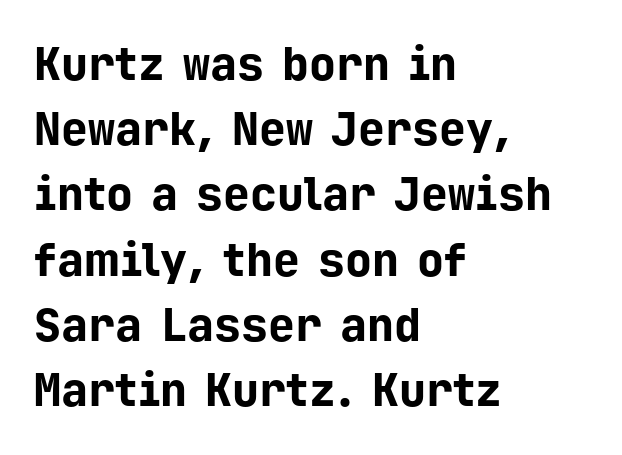
The rendering uses a moderate line-height, typical for paragraphs. Posture: straight, roman, zero tilt. The baseline area is clear. This sample has the even, mechanical cadence of fixed-width lettering.
